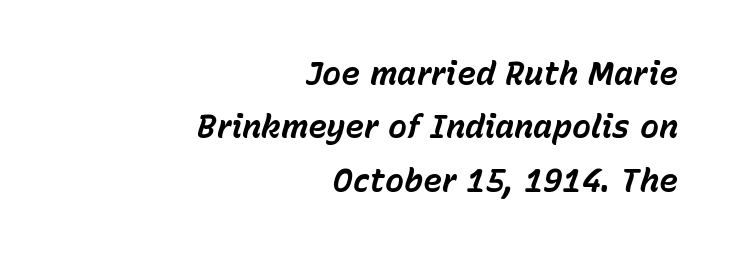
{"italic": "yes", "lean": "right", "slant_degrees": 15, "bold": "yes", "weight": "bold", "width": "normal", "stroke_contrast": "low", "x_height": "medium", "monospaced": "no", "underline": "no", "align": "right", "line_spacing": "normal", "line_spacing_ratio": 1.67, "letter_spacing": "normal", "letter_spacing_em": 0.0, "glyph_px": 32}
